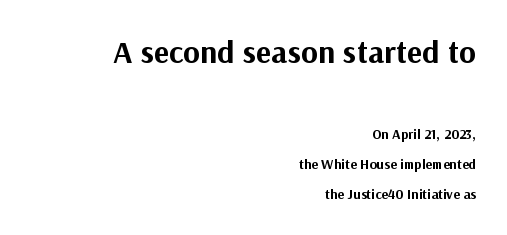
Q: Is the text bold? A: Yes.
Q: Is the text italic (slanted)? A: No, it is upright.
Q: Is the typeface a serif or a sans-serif typeface? A: Sans-serif.
Q: Is the text underlined? A: No.
Q: How is the paragraph aligned? A: Right-aligned.
Q: Is the spacing between letters normal or unusually wide? A: Normal.
Q: Is the spacing between lines tight, normal or loose? A: Loose.
Q: Which block of text is set in a larger size, the first (top) or the second (bottom)? A: The first (top) one.
Q: Width (condensed, normal, or wide)? A: Normal.
Q: Stroke contrast? A: Medium.
Q: x-height? A: Medium.
Q: Monospaced? A: No.
